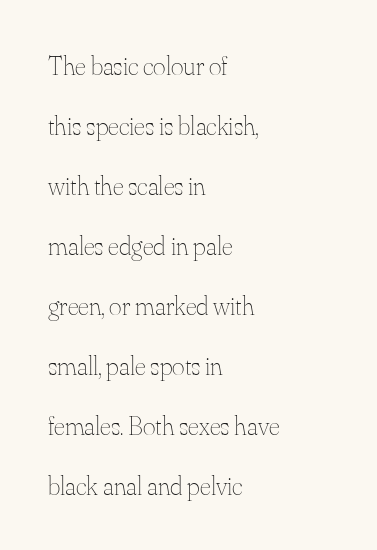
The image shows 27 px text type, upright; set left-aligned, loose line spacing (2.22x), normal letter spacing, not underlined.
